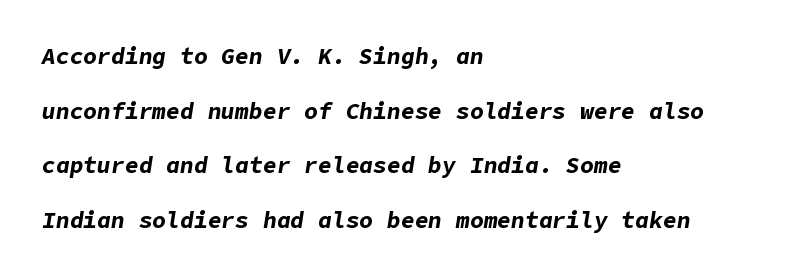
Q: Is the text bold? A: Yes.
Q: Is the text italic (slanted)? A: Yes, it leans right by about 9 degrees.
Q: Is the text underlined? A: No.
Q: How is the paragraph aligned? A: Left-aligned.
Q: Is the spacing between letters normal or unusually wide? A: Normal.
Q: Is the spacing between lines tight, normal or loose? A: Loose.
